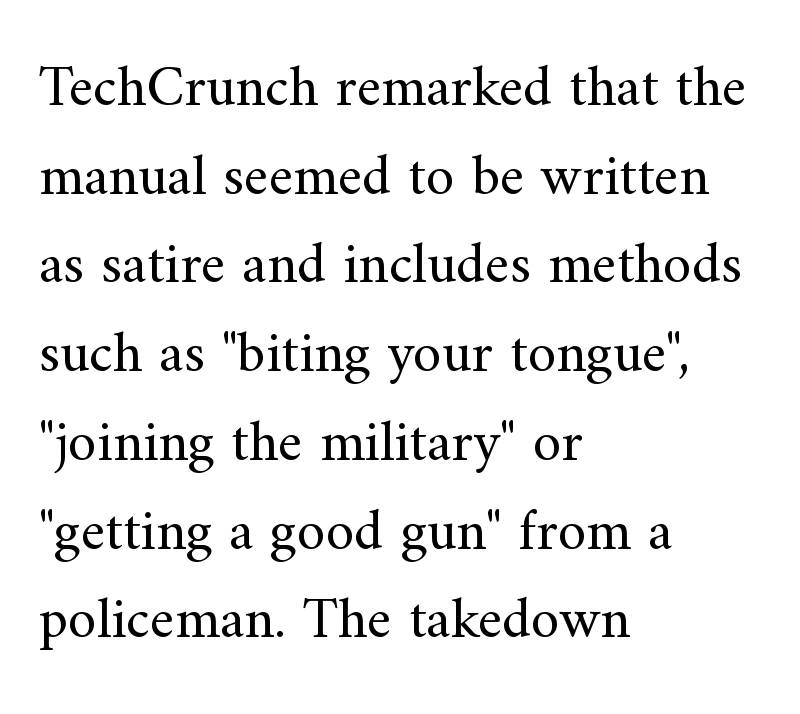
Successive baselines arrive at the customary interval. Just letters on the line, the space beneath them empty. The tracking reads as untouched default to a designer's eye. The designer went with a serif here, giving each stem small feet. These lines stack with their left ends in a neat column.
